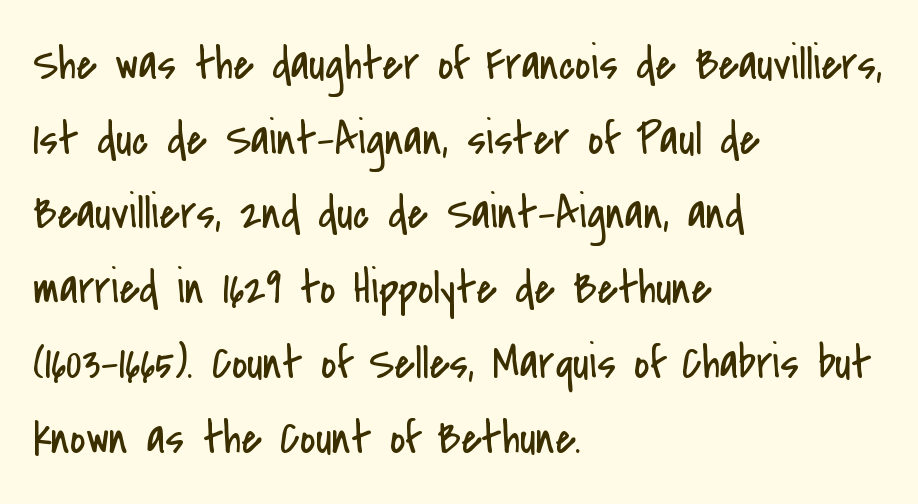
The image shows 47 px regular-weight, condensed sans-serif type, upright; set left-aligned, normal line spacing (1.59x), normal letter spacing, not underlined; low stroke contrast and a small x-height.
